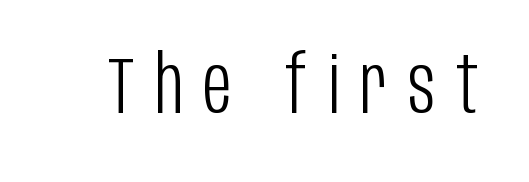
{"serif": "no", "italic": "no", "bold": "no", "weight": "light", "width": "condensed", "stroke_contrast": "low", "x_height": "large", "monospaced": "no", "underline": "no", "letter_spacing": "wide", "letter_spacing_em": 0.26, "glyph_px": 79}
